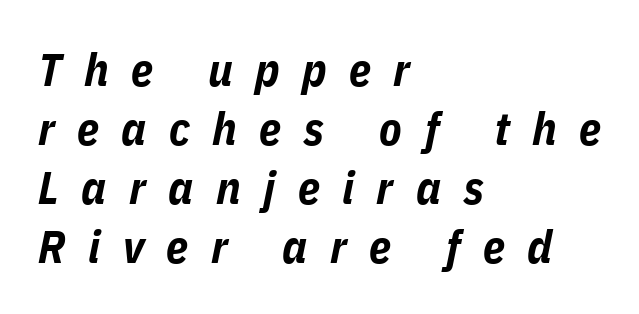
{"italic": "yes", "lean": "right", "slant_degrees": 11, "bold": "yes", "weight": "bold", "width": "condensed", "stroke_contrast": "low", "x_height": "medium", "monospaced": "no", "underline": "no", "align": "left", "line_spacing": "normal", "line_spacing_ratio": 1.28, "letter_spacing": "wide", "letter_spacing_em": 0.49, "glyph_px": 46}
